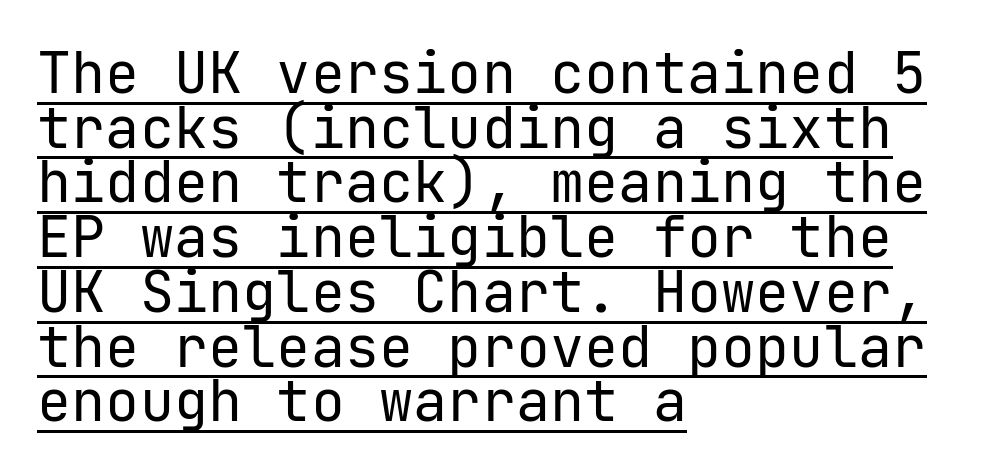
Q: Is the text bold? A: No.
Q: Is the text italic (slanted)? A: No, it is upright.
Q: Is the typeface a serif or a sans-serif typeface? A: Sans-serif.
Q: Is the text underlined? A: Yes.
Q: How is the paragraph aligned? A: Left-aligned.
Q: Is the spacing between letters normal or unusually wide? A: Normal.
Q: Is the spacing between lines tight, normal or loose? A: Tight.
Q: Width (condensed, normal, or wide)? A: Normal.
Q: Stroke contrast? A: Low.
Q: x-height? A: Medium.
Q: Monospaced? A: Yes.
